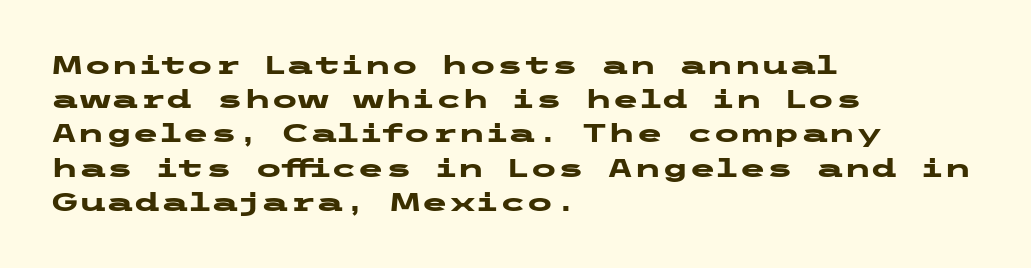
The lines in this sample share a left origin and differ only in where they stop. Summary of vertical rhythm: regular, with standard interline spacing. Italic: no, the glyphs are upright roman. The letterforms sit shoulder to shoulder at normal distance. Set as a true bold cut, around the 700 mark. The baseline area is clear.
